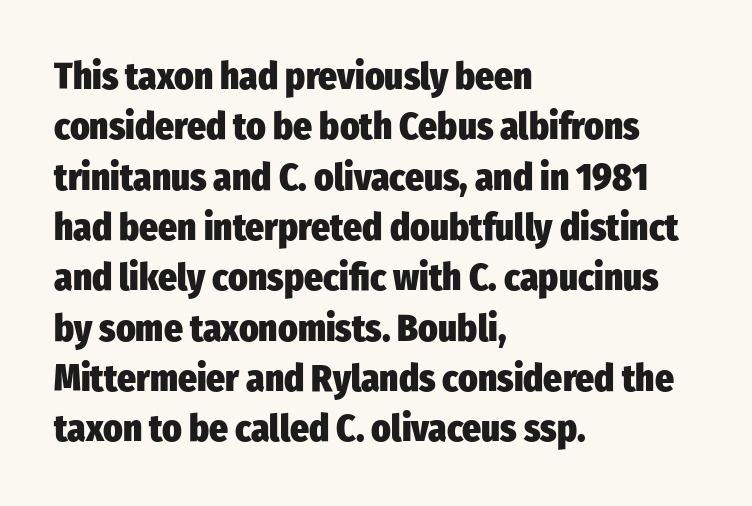
{"serif": "no", "italic": "no", "bold": "yes", "weight": "heavy", "width": "condensed", "stroke_contrast": "low", "x_height": "medium", "monospaced": "no", "underline": "no", "align": "left", "line_spacing": "normal", "line_spacing_ratio": 1.36, "letter_spacing": "normal", "letter_spacing_em": 0.0, "glyph_px": 37}
